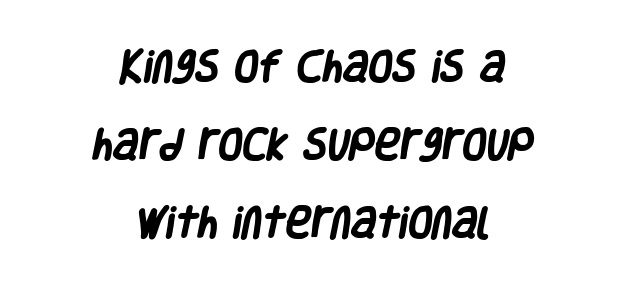
{"serif": "no", "bold": "yes", "weight": "heavy", "width": "condensed", "stroke_contrast": "low", "x_height": "large", "monospaced": "no", "underline": "no", "align": "center", "line_spacing": "loose", "line_spacing_ratio": 2.23, "letter_spacing": "normal", "letter_spacing_em": 0.0, "glyph_px": 35}
